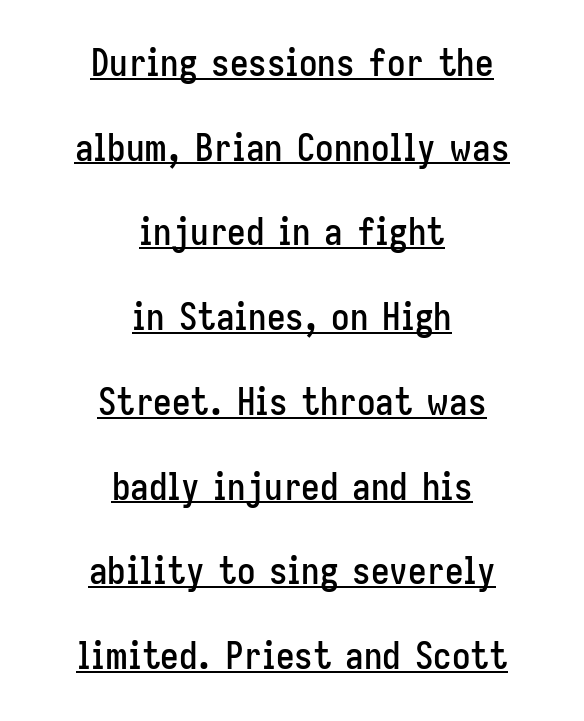
{"serif": "no", "italic": "no", "width": "condensed", "stroke_contrast": "low", "x_height": "medium", "monospaced": "no", "underline": "yes", "align": "center", "line_spacing": "loose", "line_spacing_ratio": 2.29, "letter_spacing": "normal", "letter_spacing_em": 0.0, "glyph_px": 37}
